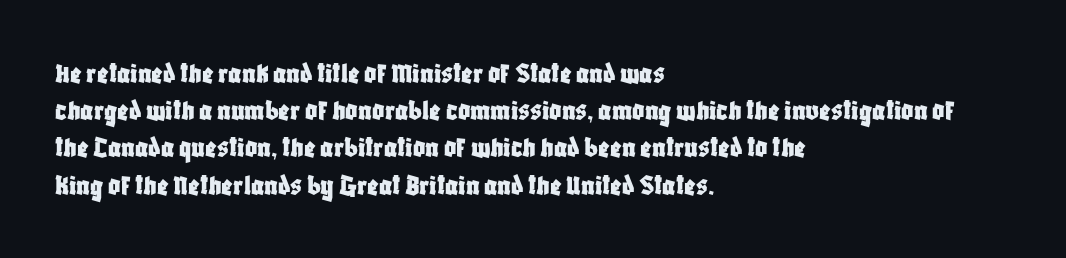
{"serif": "no", "italic": "no", "width": "condensed", "stroke_contrast": "low", "x_height": "large", "monospaced": "no", "underline": "no", "align": "left", "line_spacing_ratio": 1.24, "letter_spacing": "normal", "letter_spacing_em": 0.0, "glyph_px": 30}
